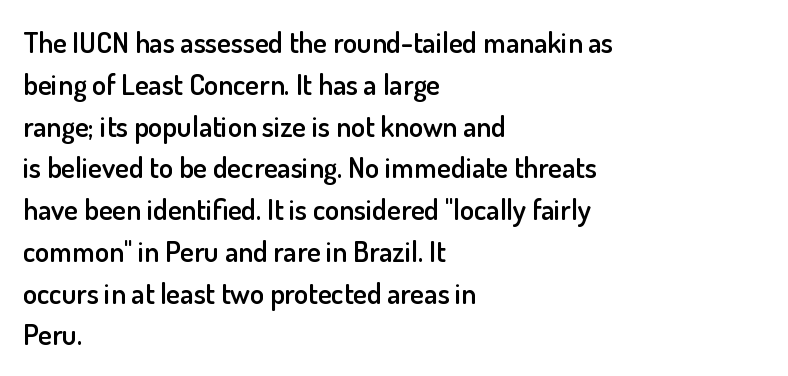
The image shows 29 px semibold sans-serif type, upright; set left-aligned, normal line spacing (1.44x), normal letter spacing, not underlined; low stroke contrast and a small x-height.
